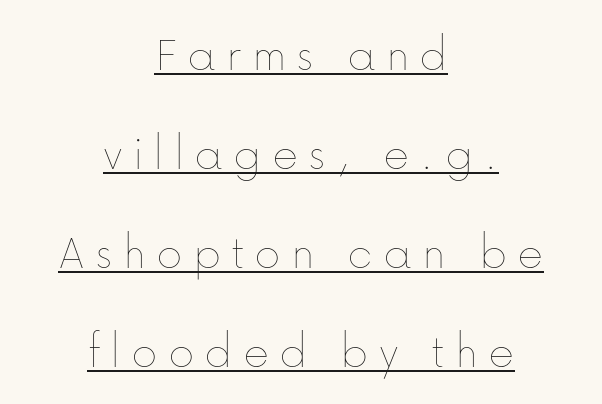
The image shows 50 px thin type, upright; set centered, loose line spacing (1.98x), unusually wide letter spacing (+0.2 em), underlined; low stroke contrast and a medium x-height.
